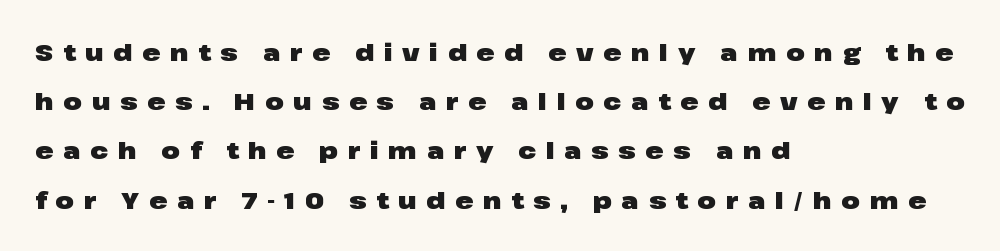
Q: Is the text bold? A: Yes.
Q: Is the text italic (slanted)? A: No, it is upright.
Q: Is the text underlined? A: No.
Q: How is the paragraph aligned? A: Left-aligned.
Q: Is the spacing between letters normal or unusually wide? A: Unusually wide.
Q: Is the spacing between lines tight, normal or loose? A: Loose.
